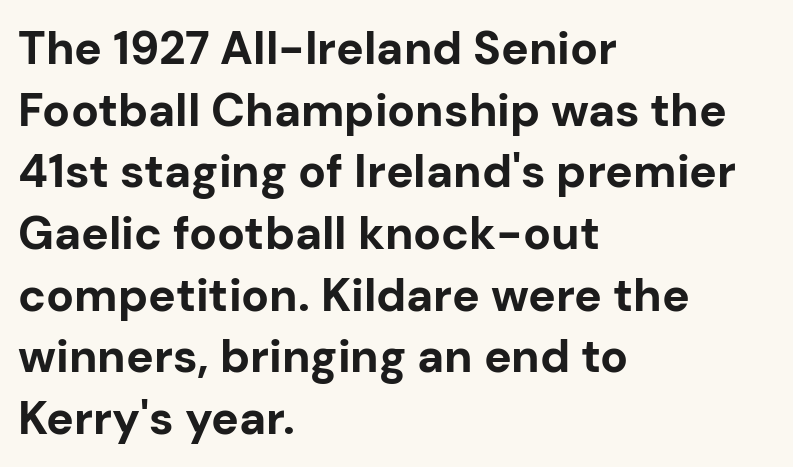
{"serif": "no", "italic": "no", "bold": "yes", "weight": "bold", "width": "normal", "stroke_contrast": "low", "x_height": "medium", "monospaced": "no", "underline": "no", "align": "left", "line_spacing": "normal", "line_spacing_ratio": 1.34, "letter_spacing": "normal", "letter_spacing_em": 0.0, "glyph_px": 46}
